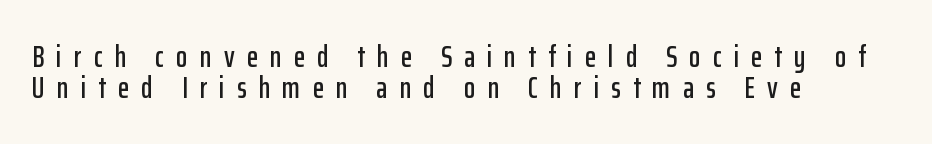
The image shows 30 px condensed sans-serif type, upright; set left-aligned, tight line spacing (1.02x), unusually wide letter spacing (+0.4 em), not underlined; low stroke contrast and a medium x-height.
